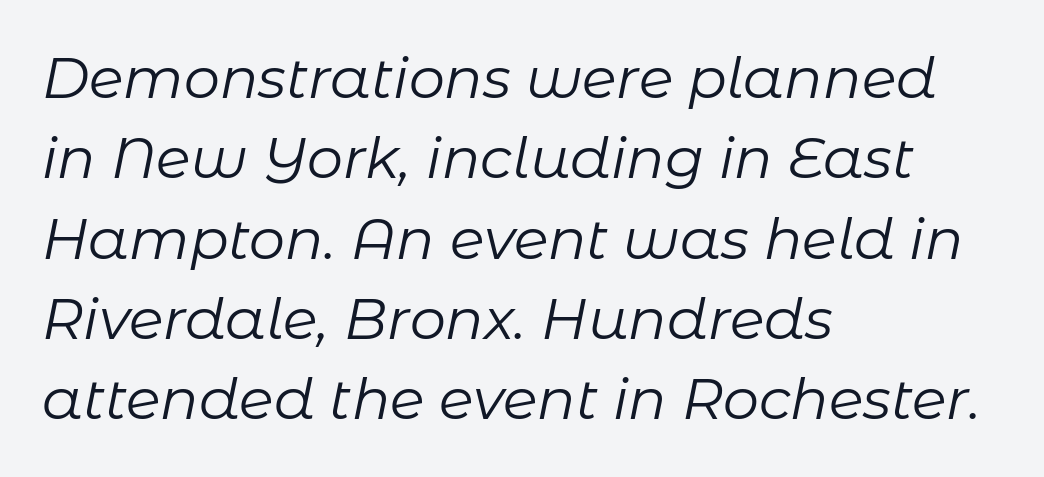
Quick note: italic. These lines stack with their left ends in a neat column. The vertical gap from one line to the next is medium. Note the varied advance widths — an 'i' is clearly narrower than an 'm'. The area under the type is left untouched.
